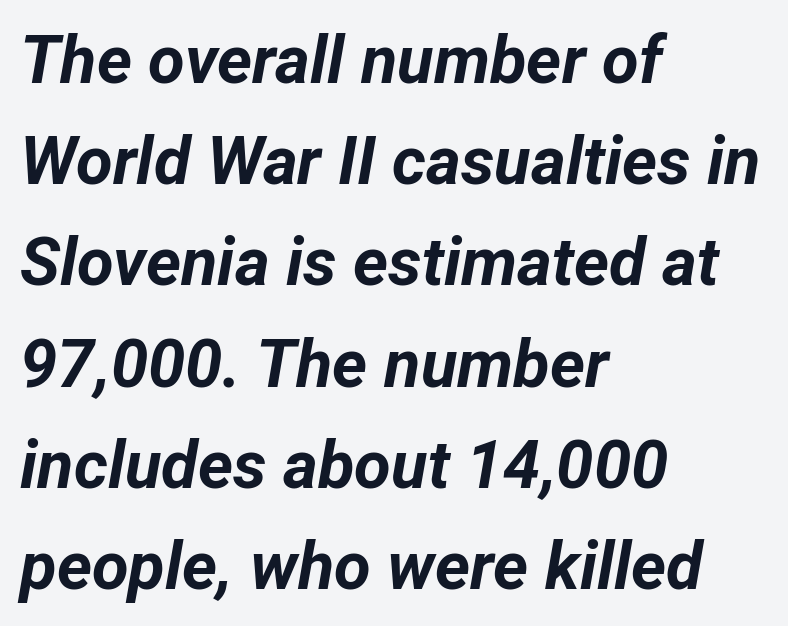
{"italic": "yes", "lean": "right", "slant_degrees": 12, "bold": "yes", "weight": "bold", "width": "normal", "stroke_contrast": "low", "x_height": "medium", "monospaced": "no", "underline": "no", "align": "left", "line_spacing": "normal", "line_spacing_ratio": 1.51, "letter_spacing": "normal", "letter_spacing_em": 0.0, "glyph_px": 67}
